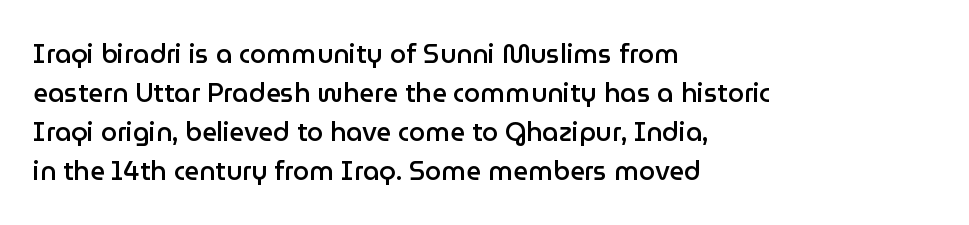
Q: Is the text bold? A: Semi-bold.
Q: Is the text italic (slanted)? A: No, it is upright.
Q: Is the text underlined? A: No.
Q: How is the paragraph aligned? A: Left-aligned.
Q: Is the spacing between letters normal or unusually wide? A: Normal.
Q: Is the spacing between lines tight, normal or loose? A: Normal.
